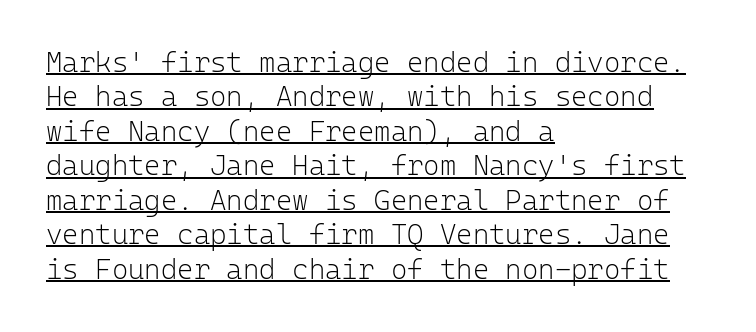
{"serif": "no", "italic": "no", "bold": "no", "weight": "light", "width": "normal", "stroke_contrast": "low", "x_height": "medium", "monospaced": "yes", "underline": "yes", "align": "left", "line_spacing_ratio": 1.23, "letter_spacing": "normal", "letter_spacing_em": 0.0, "glyph_px": 28}
